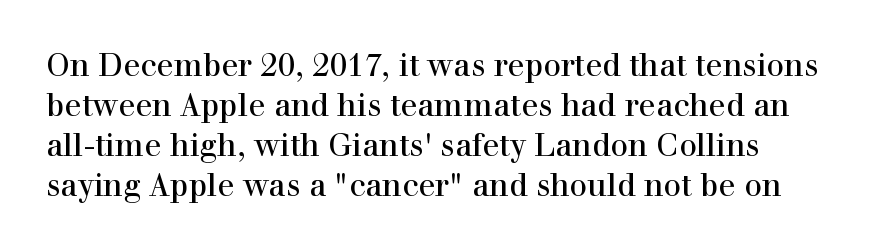
The image shows 31 px serif type, upright; set normal line spacing (1.29x), normal letter spacing, not underlined; a medium x-height.
